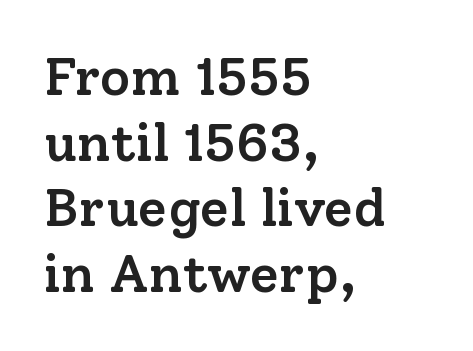
{"serif": "yes", "italic": "no", "bold": "semi", "weight": "semibold", "width": "normal", "stroke_contrast": "low", "x_height": "medium", "monospaced": "no", "underline": "no", "align": "left", "line_spacing_ratio": 1.24, "letter_spacing": "normal", "letter_spacing_em": 0.0, "glyph_px": 53}
